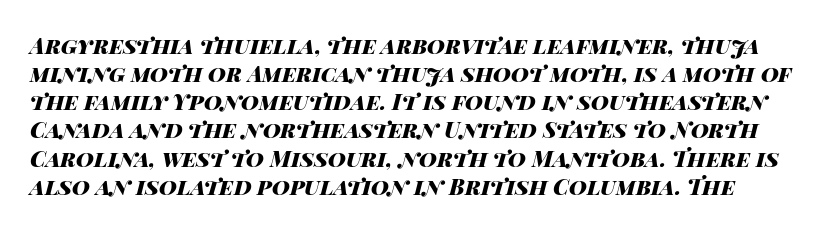
{"italic": "yes", "lean": "right", "slant_degrees": 14, "bold": "yes", "underline": "no", "line_spacing": "normal", "line_spacing_ratio": 1.28, "letter_spacing": "normal", "letter_spacing_em": 0.0, "glyph_px": 22}
